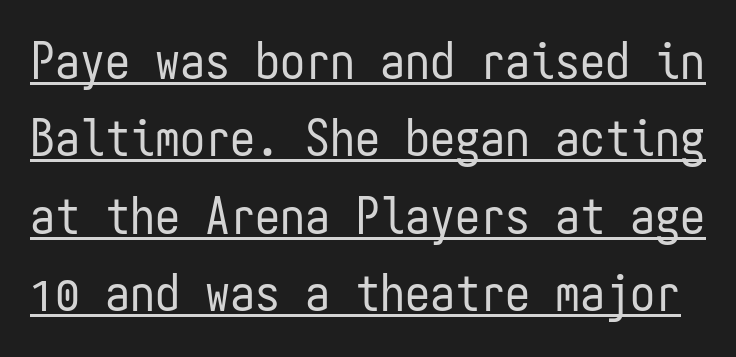
{"serif": "no", "italic": "no", "bold": "no", "weight": "regular", "width": "condensed", "stroke_contrast": "low", "x_height": "medium", "monospaced": "yes", "underline": "yes", "line_spacing": "normal", "line_spacing_ratio": 1.55, "letter_spacing": "normal", "letter_spacing_em": 0.0, "glyph_px": 50}
